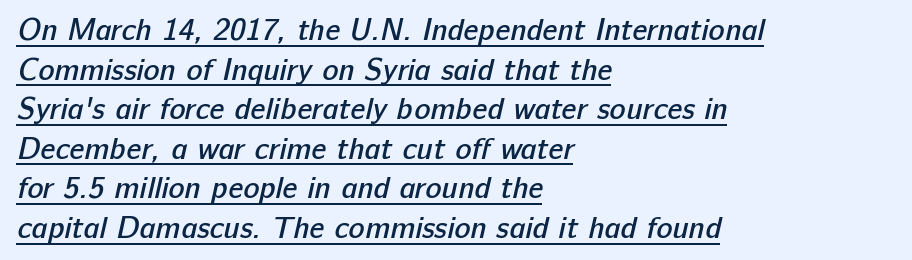
The image shows 30 px semibold sans-serif type; set left-aligned, normal line spacing (1.32x), normal letter spacing, underlined; low stroke contrast and a medium x-height.
